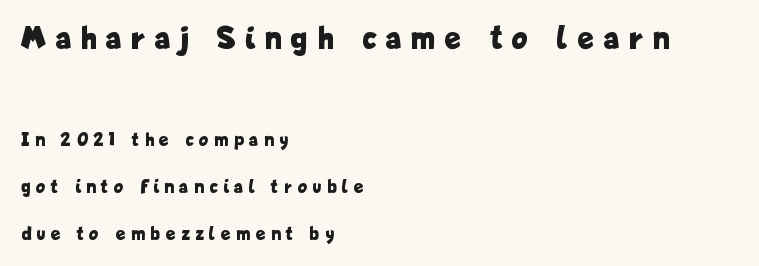
Q: Is the text bold? A: Yes.
Q: Is the text italic (slanted)? A: No, it is upright.
Q: Is the typeface a serif or a sans-serif typeface? A: Sans-serif.
Q: Is the text underlined? A: No.
Q: How is the paragraph aligned? A: Left-aligned.
Q: Is the spacing between letters normal or unusually wide? A: Unusually wide.
Q: Is the spacing between lines tight, normal or loose? A: Loose.
Q: Which block of text is set in a larger size, the first (top) or the second (bottom)? A: The first (top) one.
Q: Width (condensed, normal, or wide)? A: Condensed.
Q: Stroke contrast? A: Low.
Q: x-height? A: Medium.
Q: Monospaced? A: No.
